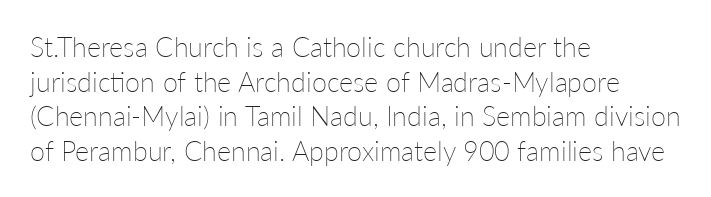
The image shows 27 px text type, upright; set left-aligned, normal line spacing (1.28x), normal letter spacing, not underlined.
